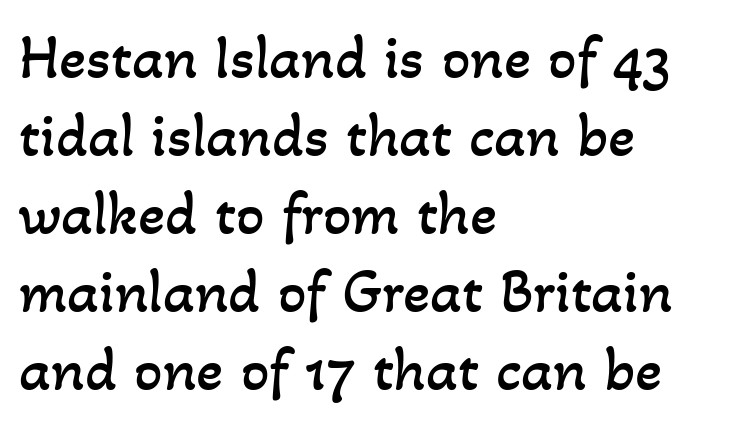
Q: Is the text bold? A: No.
Q: Is the text underlined? A: No.
Q: How is the paragraph aligned? A: Left-aligned.
Q: Is the spacing between letters normal or unusually wide? A: Normal.
Q: Width (condensed, normal, or wide)? A: Normal.
Q: Stroke contrast? A: Low.
Q: x-height? A: Small.
Q: Monospaced? A: No.
